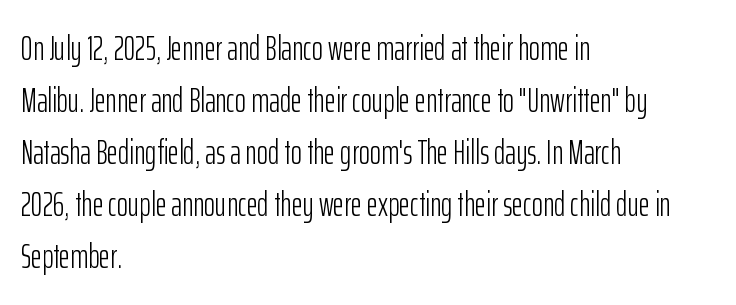
Q: Is the text bold? A: No.
Q: Is the text italic (slanted)? A: No, it is upright.
Q: Is the typeface a serif or a sans-serif typeface? A: Sans-serif.
Q: Is the text underlined? A: No.
Q: How is the paragraph aligned? A: Left-aligned.
Q: Is the spacing between letters normal or unusually wide? A: Normal.
Q: Is the spacing between lines tight, normal or loose? A: Normal.
Q: Width (condensed, normal, or wide)? A: Condensed.
Q: Stroke contrast? A: Low.
Q: x-height? A: Medium.
Q: Monospaced? A: No.
